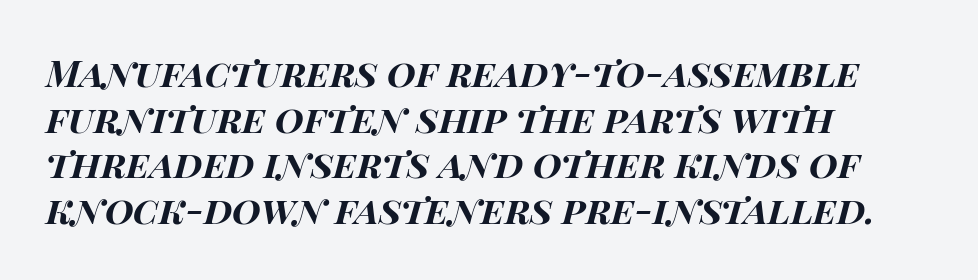
Q: Is the text bold? A: Yes.
Q: Is the text italic (slanted)? A: Yes, it leans right by about 14 degrees.
Q: Is the text underlined? A: No.
Q: How is the paragraph aligned? A: Left-aligned.
Q: Is the spacing between letters normal or unusually wide? A: Normal.
Q: Width (condensed, normal, or wide)? A: Wide.
Q: Stroke contrast? A: High.
Q: x-height? A: Large.
Q: Monospaced? A: No.
